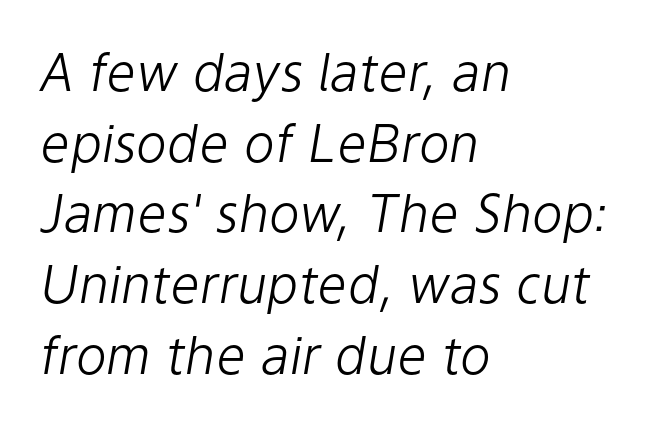
{"italic": "yes", "lean": "right", "slant_degrees": 9, "bold": "no", "weight": "light", "width": "normal", "stroke_contrast": "low", "x_height": "medium", "monospaced": "no", "underline": "no", "align": "left", "line_spacing": "normal", "line_spacing_ratio": 1.36, "letter_spacing": "normal", "letter_spacing_em": 0.0, "glyph_px": 52}
